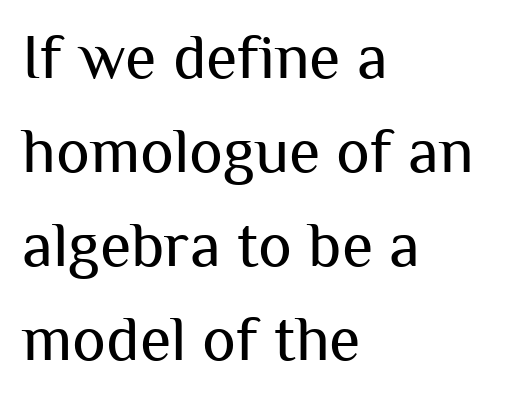
Summary of weight: not heavy and not bold. Each new line begins a customary step beneath the previous one. Tracking value appears to be zero — textbook default spacing. The font's upright variant was chosen for this text. Quick note: underline off. Nope, no serifs anywhere on these letters.
